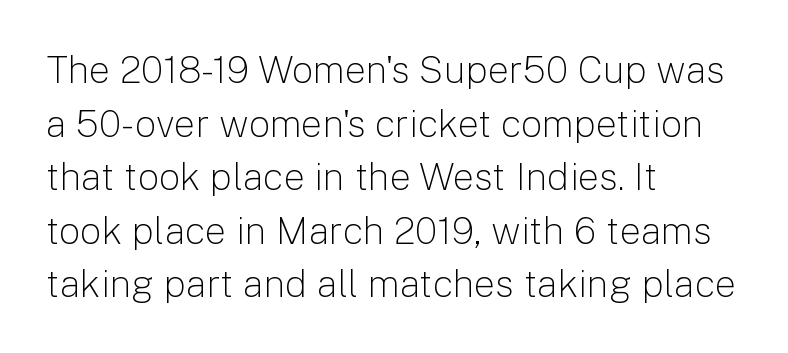
{"serif": "no", "italic": "no", "bold": "no", "weight": "light", "width": "normal", "stroke_contrast": "low", "x_height": "medium", "monospaced": "no", "underline": "no", "align": "left", "line_spacing": "normal", "line_spacing_ratio": 1.41, "letter_spacing": "normal", "letter_spacing_em": 0.0, "glyph_px": 38}
